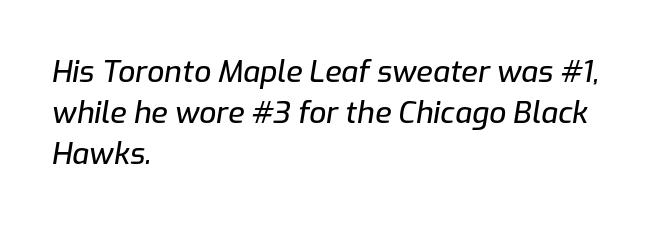
Q: Is the text italic (slanted)? A: Yes, it leans right by about 9 degrees.
Q: Is the text underlined? A: No.
Q: How is the paragraph aligned? A: Left-aligned.
Q: Is the spacing between letters normal or unusually wide? A: Normal.
Q: Is the spacing between lines tight, normal or loose? A: Normal.
Q: Width (condensed, normal, or wide)? A: Normal.
Q: Stroke contrast? A: Low.
Q: x-height? A: Medium.
Q: Monospaced? A: No.
